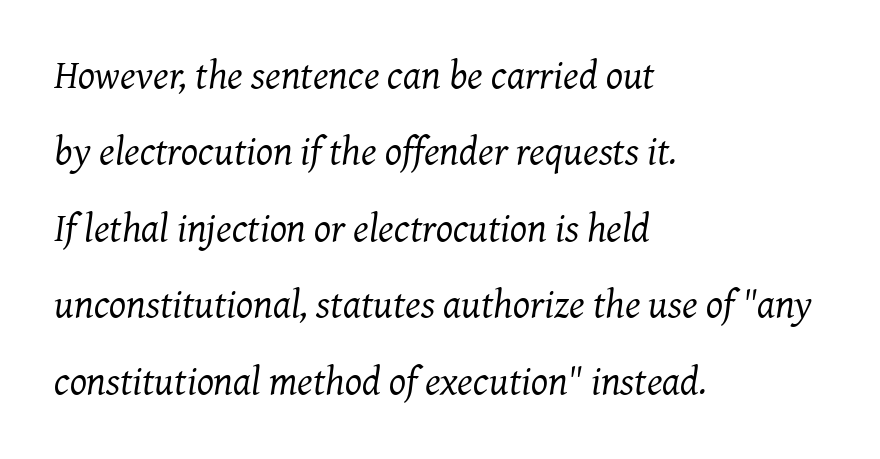
The image shows 40 px regular-weight serif type, italic (leaning right); set left-aligned, loose line spacing (1.91x), normal letter spacing, not underlined; medium stroke contrast and a medium x-height.
